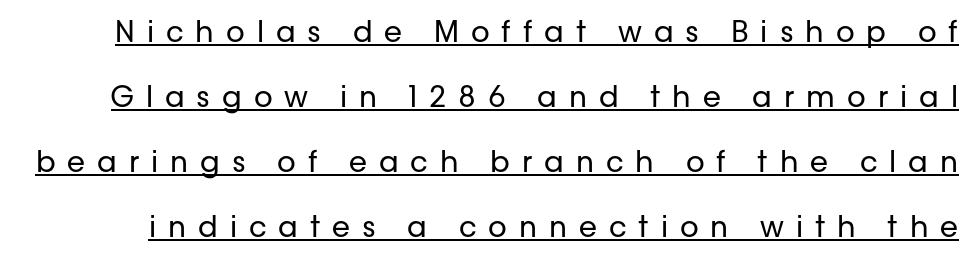
The face used here is proportionally spaced, like ordinary book or web type. Designer's note — italics off, roman on. Looks like someone drew a line under every word here. Stroke mass is kept to a normal reading level or below. I'd call this a sans setting — the letters go barefoot. Each word looks stretched out because of the extra space between its letters.
